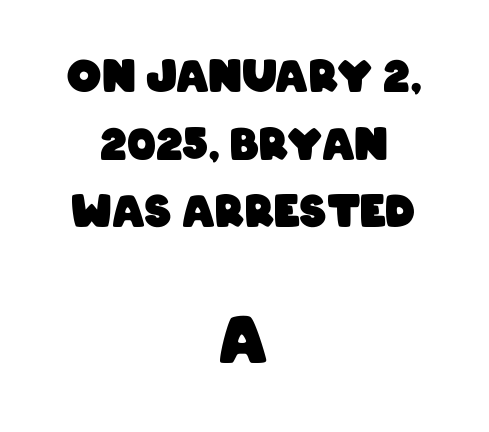
The image shows 64 px heavy, condensed sans-serif type; set centered, normal line spacing (1.57x), normal letter spacing, not underlined; the second (bottom) block is 1.49x larger; low stroke contrast and a large x-height.
